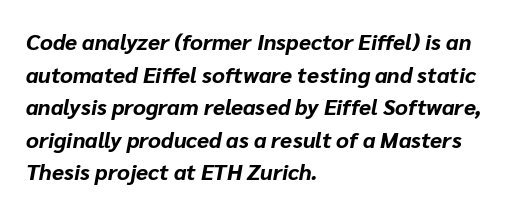
{"italic": "yes", "lean": "right", "slant_degrees": 10, "bold": "yes", "underline": "no", "align": "left", "line_spacing": "normal", "line_spacing_ratio": 1.48, "letter_spacing": "normal", "letter_spacing_em": 0.0, "glyph_px": 22}
